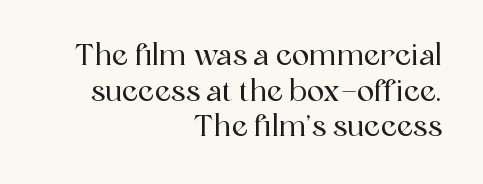
Teacher's note: observe the even right margin — that is flush-right alignment. Tracking value appears to be zero — textbook default spacing. If you drew a line through each stem, it would be perfectly vertical. Beneath every word, the page is bare. You can tell from the footed stems that serif type was used. Spacing verdict: proportional, widths tailored to each character.
